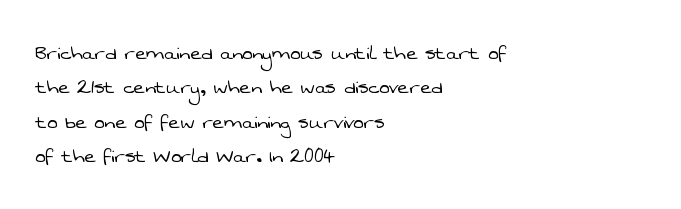
Underline: absent. These lines keep a tight, regular rhythm from letter to letter. Baseline-to-baseline distance is the conventional proportion of letter height. Which margin do the lines hug? The left one — the right edge is uneven. Bold? No — there's no thickening of the strokes.
